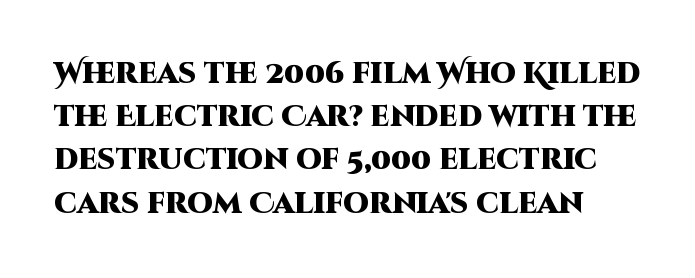
{"serif": "no", "italic": "no", "bold": "yes", "weight": "heavy", "width": "normal", "stroke_contrast": "high", "x_height": "large", "monospaced": "no", "underline": "no", "line_spacing": "normal", "line_spacing_ratio": 1.49, "letter_spacing": "normal", "letter_spacing_em": 0.0, "glyph_px": 29}
